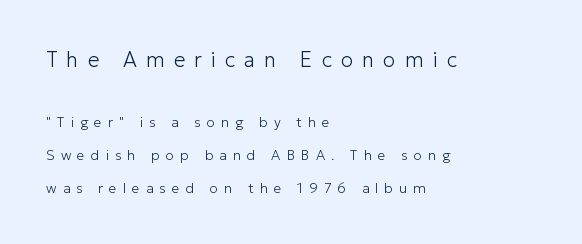
Q: Is the text bold? A: No.
Q: Is the text italic (slanted)? A: No, it is upright.
Q: Is the text underlined? A: No.
Q: How is the paragraph aligned? A: Left-aligned.
Q: Is the spacing between letters normal or unusually wide? A: Unusually wide.
Q: Is the spacing between lines tight, normal or loose? A: Loose.
Q: Which block of text is set in a larger size, the first (top) or the second (bottom)? A: The first (top) one.
